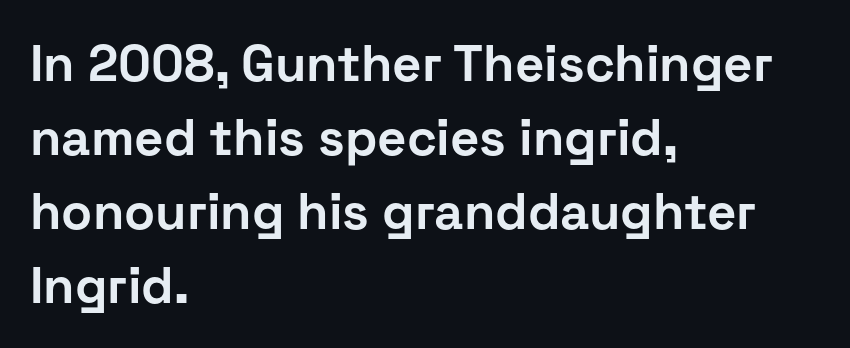
Q: Is the text bold? A: Yes.
Q: Is the text italic (slanted)? A: No, it is upright.
Q: Is the typeface a serif or a sans-serif typeface? A: Sans-serif.
Q: Is the text underlined? A: No.
Q: How is the paragraph aligned? A: Left-aligned.
Q: Is the spacing between letters normal or unusually wide? A: Normal.
Q: Is the spacing between lines tight, normal or loose? A: Normal.
Q: Width (condensed, normal, or wide)? A: Normal.
Q: Stroke contrast? A: Low.
Q: x-height? A: Medium.
Q: Monospaced? A: No.
